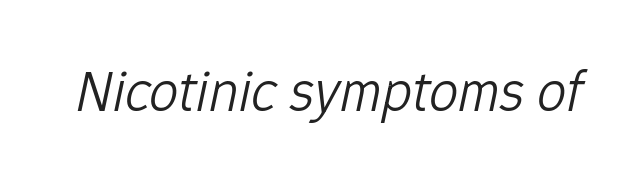
Q: Is the text bold? A: No.
Q: Is the text italic (slanted)? A: Yes, it leans right by about 12 degrees.
Q: Is the text underlined? A: No.
Q: Is the spacing between letters normal or unusually wide? A: Normal.
Q: Width (condensed, normal, or wide)? A: Normal.
Q: Stroke contrast? A: Low.
Q: x-height? A: Medium.
Q: Monospaced? A: No.
